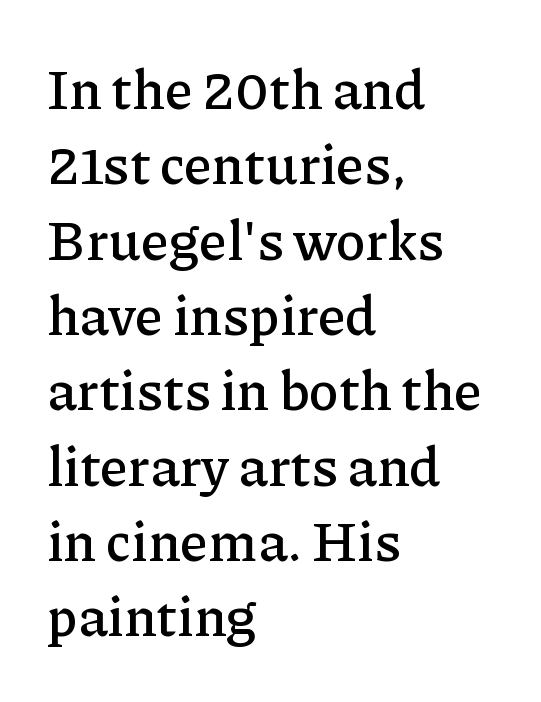
{"serif": "yes", "italic": "no", "width": "normal", "stroke_contrast": "low", "x_height": "medium", "monospaced": "no", "underline": "no", "align": "left", "line_spacing": "normal", "line_spacing_ratio": 1.37, "letter_spacing": "normal", "letter_spacing_em": 0.0, "glyph_px": 55}
